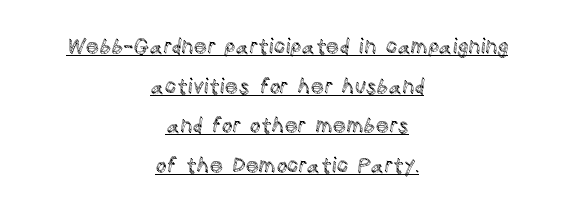
The image shows 21 px text type; set centered, line spacing 1.89x, normal letter spacing, underlined.
